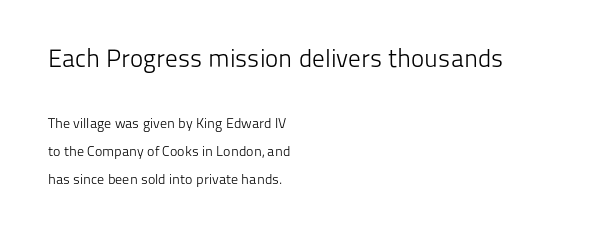
The earlier block is typeset at a bigger size than the later block. The passage shown has conventional tracking throughout. The zone under the glyphs is completely vacant. It's the straight-up-and-down kind of type. Where is the straight margin? On the left.
